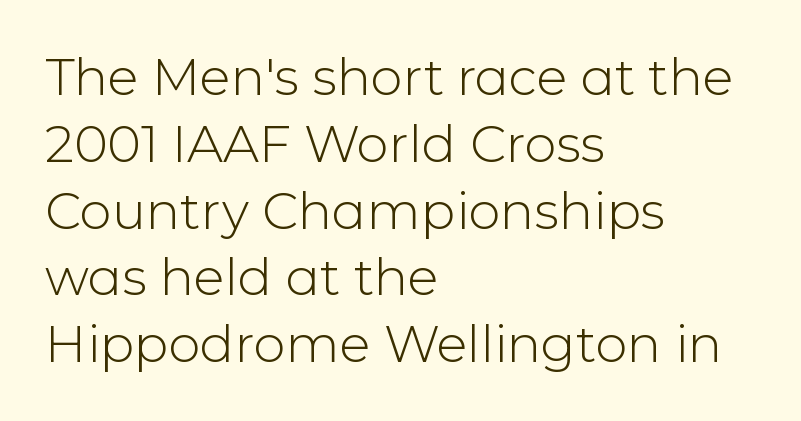
The image shows 51 px light sans-serif type, upright; set left-aligned, normal line spacing (1.31x), normal letter spacing, not underlined; low stroke contrast and a medium x-height.
